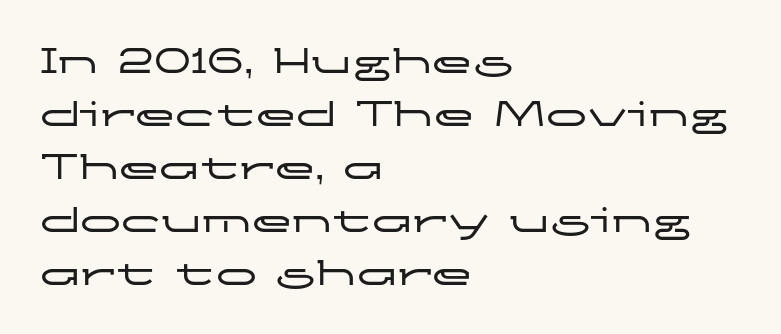
The image shows 41 px wide sans-serif type, upright; set left-aligned, normal line spacing (1.29x), normal letter spacing, not underlined; low stroke contrast and a medium x-height.
